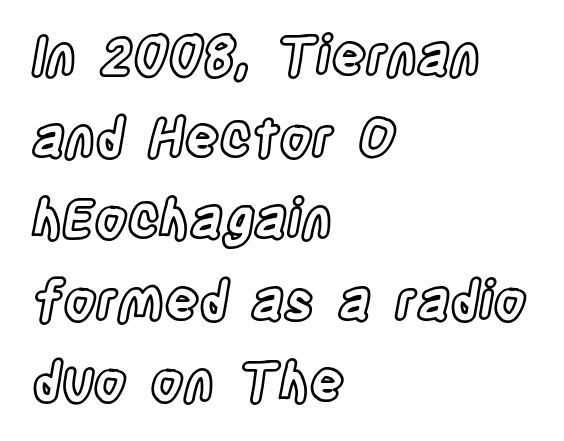
No extra tracking has been applied to these lines. The space between consecutive lines is moderate. Proportional: the letters do not fall into vertical columns. Honestly, there is no underline to notice here at all.
